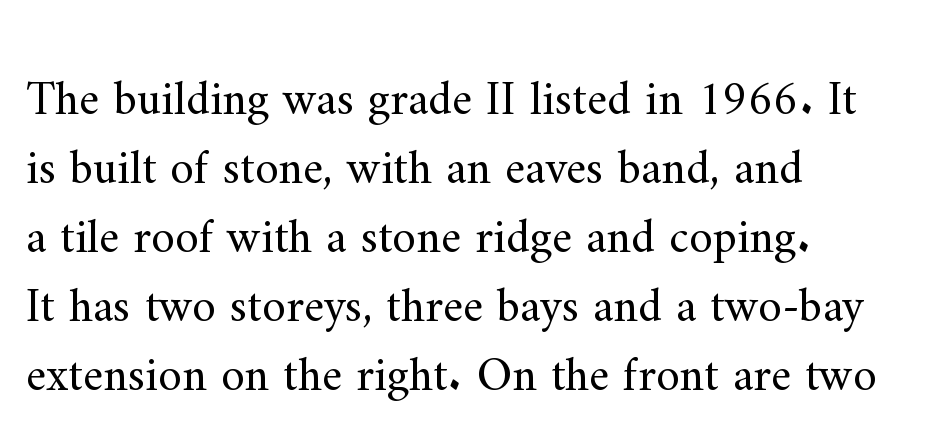
{"serif": "yes", "italic": "no", "bold": "no", "weight": "regular", "width": "normal", "stroke_contrast": "medium", "x_height": "small", "monospaced": "no", "underline": "no", "align": "left", "line_spacing": "normal", "line_spacing_ratio": 1.44, "letter_spacing": "normal", "letter_spacing_em": 0.0, "glyph_px": 48}
